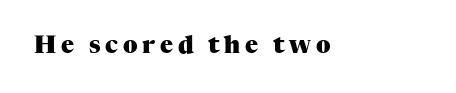
{"italic": "no", "bold": "yes", "underline": "no", "letter_spacing": "wide", "letter_spacing_em": 0.2, "glyph_px": 24}
